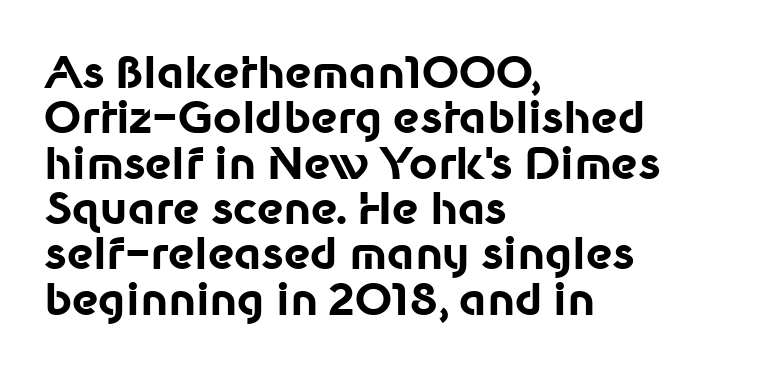
Italic? Not at all — the glyphs are vertical. Character widths vary here, with narrow letters taking less room than wide ones. A classic flush-left, rag-right setting is used for this passage. Words appear dense and cohesive because spacing is normal.
